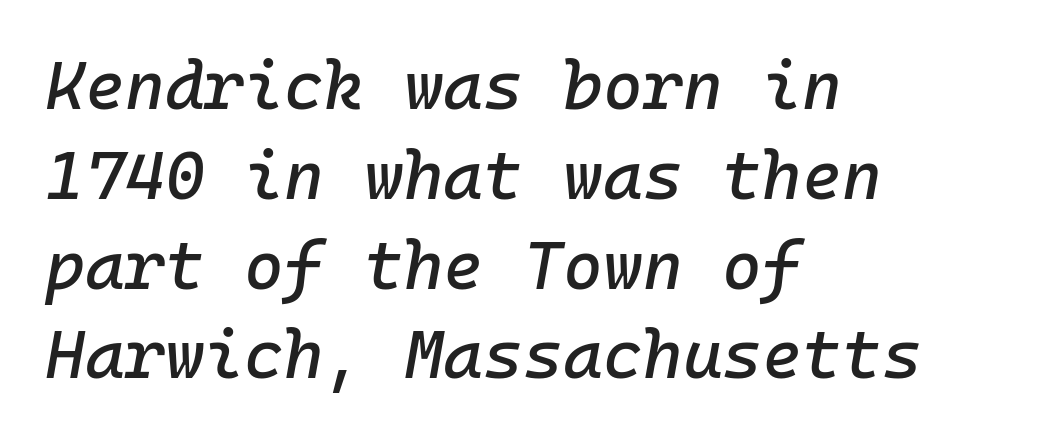
{"italic": "yes", "lean": "right", "slant_degrees": 10, "width": "normal", "stroke_contrast": "low", "x_height": "medium", "monospaced": "yes", "underline": "no", "align": "left", "line_spacing": "normal", "line_spacing_ratio": 1.32, "letter_spacing": "normal", "letter_spacing_em": 0.0, "glyph_px": 68}
